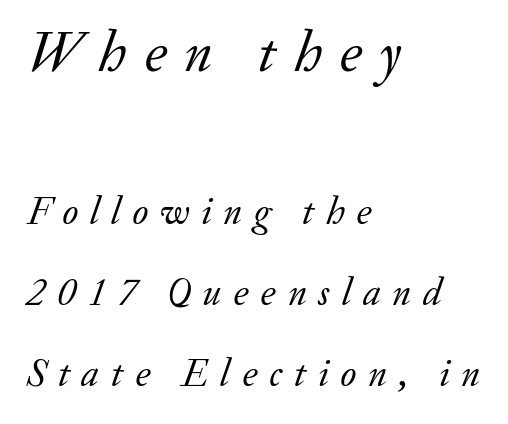
{"serif": "yes", "italic": "yes", "lean": "right", "slant_degrees": 20, "bold": "no", "weight": "regular", "width": "normal", "stroke_contrast": "low", "x_height": "small", "monospaced": "no", "underline": "no", "align": "left", "line_spacing": "loose", "line_spacing_ratio": 2.08, "letter_spacing": "wide", "letter_spacing_em": 0.3, "larger_block": "first", "size_ratio": 1.49, "glyph_px": 58}
